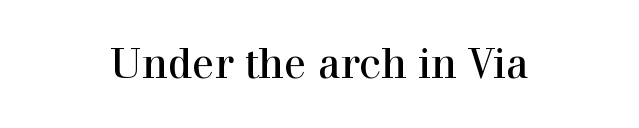
Do the characters align in a grid? No, the font is proportional. Weight: in the light-to-regular range. The font family rendered here belongs to the serif group. Descenders hang freely into open space. No extra tracking has been applied to these lines. The setting favours the middle, as headings and verse often do.
